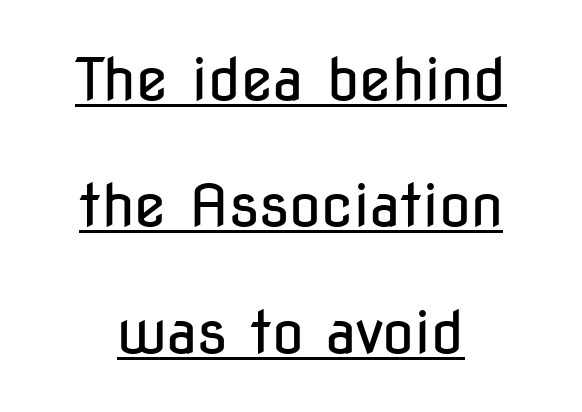
Q: Is the text bold? A: No.
Q: Is the text italic (slanted)? A: No, it is upright.
Q: Is the typeface a serif or a sans-serif typeface? A: Sans-serif.
Q: Is the text underlined? A: Yes.
Q: Is the spacing between letters normal or unusually wide? A: Normal.
Q: Is the spacing between lines tight, normal or loose? A: Loose.
Q: Width (condensed, normal, or wide)? A: Condensed.
Q: Stroke contrast? A: Low.
Q: x-height? A: Medium.
Q: Monospaced? A: No.
